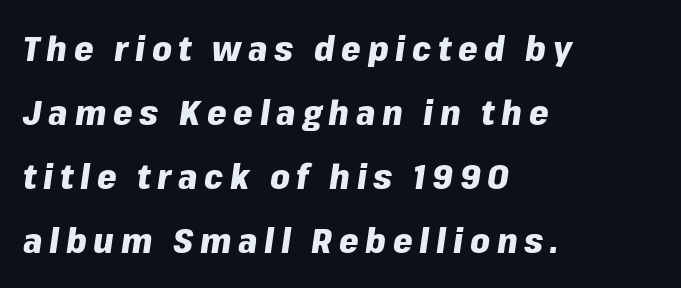
The image shows 35 px heavy type, italic (leaning right); set left-aligned, line spacing 1.83x, not underlined; low stroke contrast and a medium x-height.
